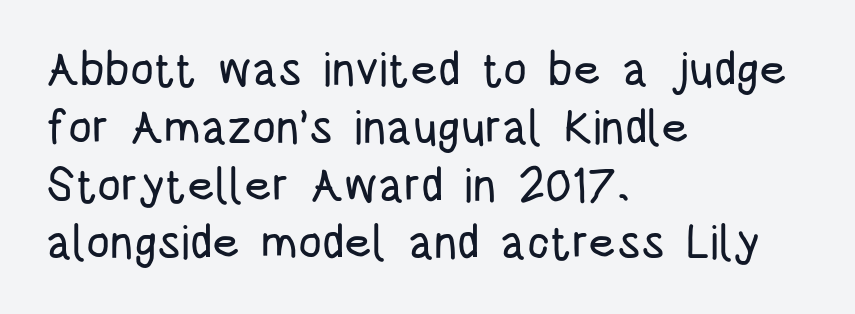
{"serif": "no", "italic": "no", "width": "condensed", "stroke_contrast": "low", "x_height": "large", "monospaced": "no", "underline": "no", "align": "left", "line_spacing_ratio": 1.23, "letter_spacing": "normal", "letter_spacing_em": 0.0, "glyph_px": 47}
